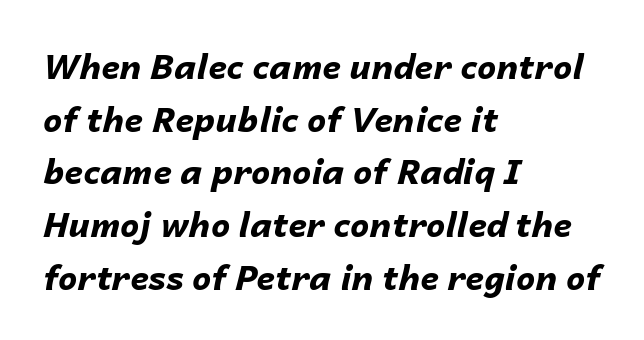
{"italic": "yes", "lean": "right", "slant_degrees": 14, "bold": "yes", "weight": "bold", "width": "normal", "stroke_contrast": "low", "x_height": "medium", "monospaced": "no", "underline": "no", "align": "left", "line_spacing": "normal", "line_spacing_ratio": 1.55, "letter_spacing": "normal", "letter_spacing_em": 0.0, "glyph_px": 34}
